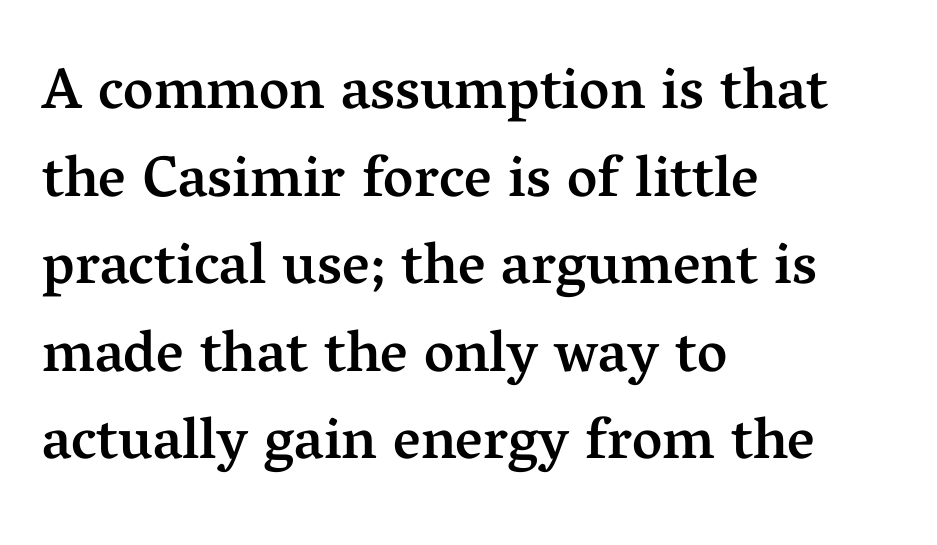
The axis of the letterforms is exactly vertical. The face used here is seriffed, in the tradition of book romans. The font is running at a semibold setting, under full bold. Alignment: flush left. Glyph-to-glyph distance matches everyday printed text.
